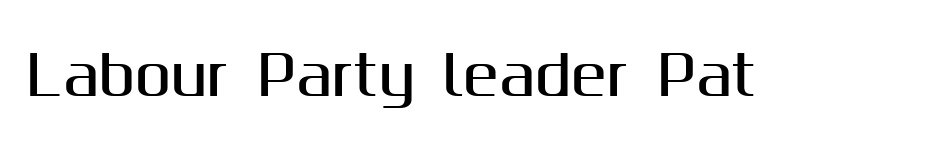
Q: Is the text italic (slanted)? A: No, it is upright.
Q: Is the typeface a serif or a sans-serif typeface? A: Sans-serif.
Q: Is the text underlined? A: No.
Q: Is the spacing between letters normal or unusually wide? A: Normal.
Q: Width (condensed, normal, or wide)? A: Normal.
Q: Stroke contrast? A: Medium.
Q: x-height? A: Medium.
Q: Monospaced? A: No.
